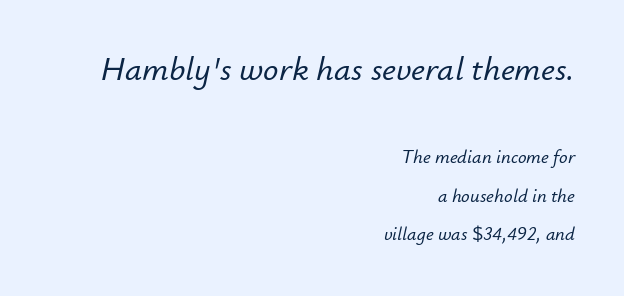
Q: Is the text italic (slanted)? A: Yes, it leans right by about 12 degrees.
Q: Is the text underlined? A: No.
Q: How is the paragraph aligned? A: Right-aligned.
Q: Is the spacing between letters normal or unusually wide? A: Normal.
Q: Is the spacing between lines tight, normal or loose? A: Loose.
Q: Which block of text is set in a larger size, the first (top) or the second (bottom)? A: The first (top) one.
Q: Width (condensed, normal, or wide)? A: Normal.
Q: Stroke contrast? A: Low.
Q: x-height? A: Small.
Q: Monospaced? A: No.
